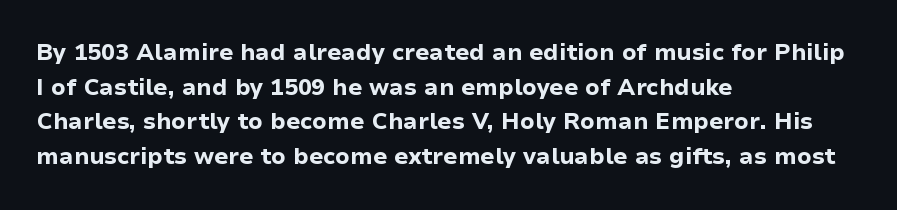
Q: Is the text bold? A: Yes.
Q: Is the text italic (slanted)? A: No, it is upright.
Q: Is the text underlined? A: No.
Q: How is the paragraph aligned? A: Left-aligned.
Q: Is the spacing between letters normal or unusually wide? A: Normal.
Q: Is the spacing between lines tight, normal or loose? A: Normal.
